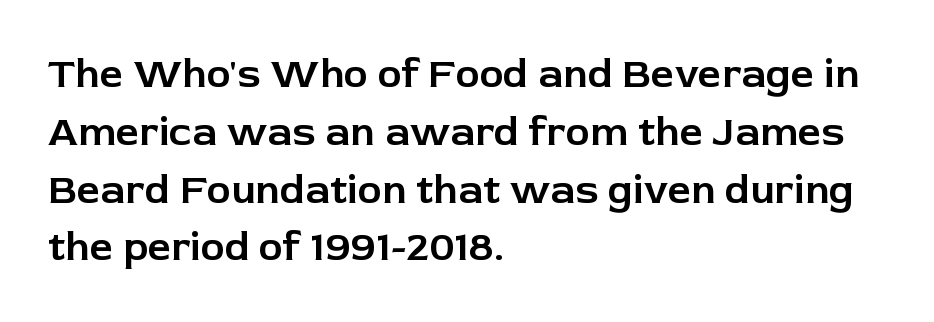
Q: Is the text italic (slanted)? A: No, it is upright.
Q: Is the typeface a serif or a sans-serif typeface? A: Sans-serif.
Q: Is the text underlined? A: No.
Q: How is the paragraph aligned? A: Left-aligned.
Q: Is the spacing between letters normal or unusually wide? A: Normal.
Q: Is the spacing between lines tight, normal or loose? A: Normal.
Q: Width (condensed, normal, or wide)? A: Normal.
Q: Stroke contrast? A: Low.
Q: x-height? A: Medium.
Q: Monospaced? A: No.
